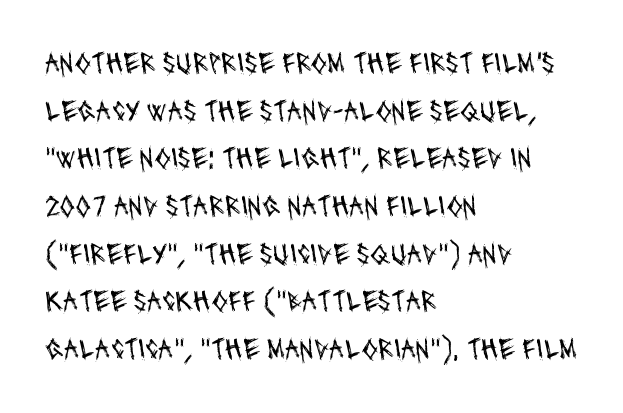
No letter is thick-stroked: the sample isn't bold. How are the letters spaced? Ordinarily, with no added tracking. The rendering uses natural spacing where letterforms have individual widths. What's the leading like? Ordinary, nothing unusual. The setting favours the left margin, as ordinary paragraphs usually do.
